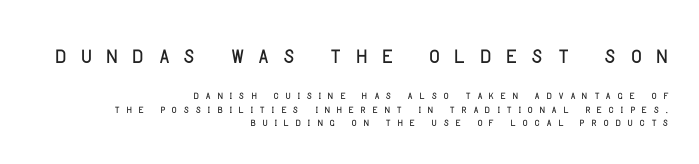
{"serif": "no", "italic": "no", "width": "condensed", "stroke_contrast": "low", "x_height": "large", "monospaced": "no", "underline": "no", "align": "right", "line_spacing": "tight", "line_spacing_ratio": 0.97, "letter_spacing": "wide", "letter_spacing_em": 0.47, "larger_block": "first", "size_ratio": 2.14, "glyph_px": 30}
